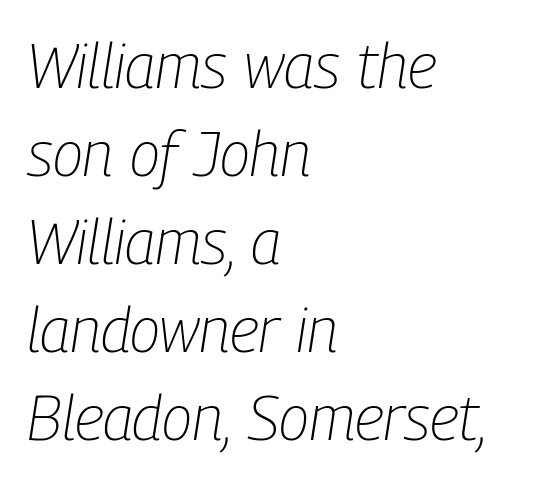
Heaviness? Minimal to ordinary, like unemphasized prose. Tall strokes in this sample are angled rather than plumb. Nothing unusual about the tracking: characters are spaced as the font intends. The space between consecutive lines is moderate.
